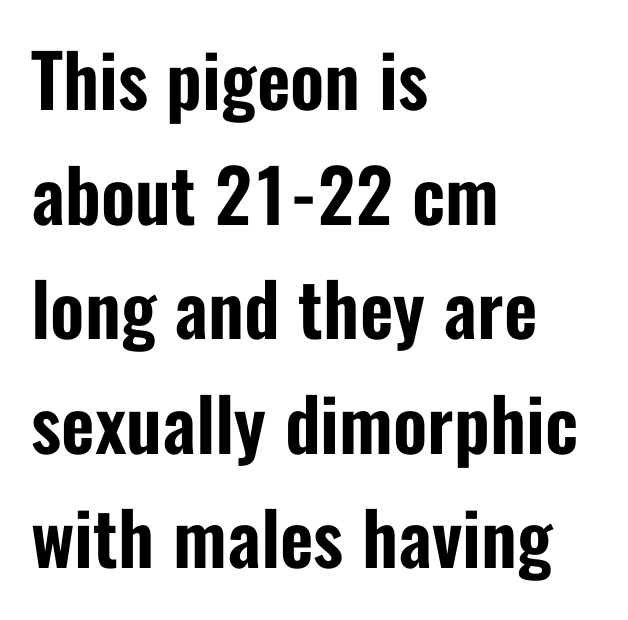
Q: Is the text italic (slanted)? A: No, it is upright.
Q: Is the typeface a serif or a sans-serif typeface? A: Sans-serif.
Q: Is the text underlined? A: No.
Q: How is the paragraph aligned? A: Left-aligned.
Q: Is the spacing between letters normal or unusually wide? A: Normal.
Q: Is the spacing between lines tight, normal or loose? A: Normal.
Q: Width (condensed, normal, or wide)? A: Condensed.
Q: Stroke contrast? A: Low.
Q: x-height? A: Medium.
Q: Monospaced? A: No.
